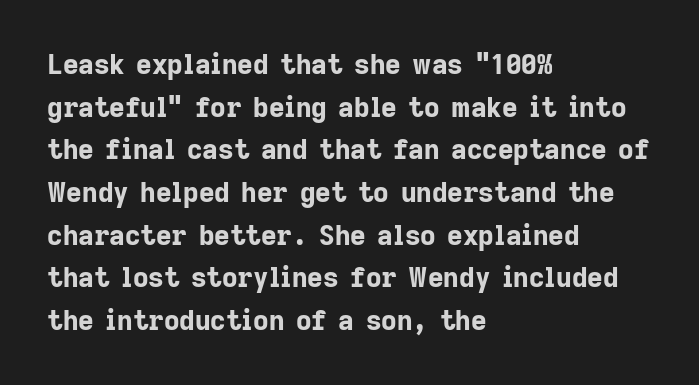
Q: Is the text bold? A: Yes.
Q: Is the text italic (slanted)? A: No, it is upright.
Q: Is the text underlined? A: No.
Q: How is the paragraph aligned? A: Left-aligned.
Q: Is the spacing between letters normal or unusually wide? A: Normal.
Q: Is the spacing between lines tight, normal or loose? A: Normal.
